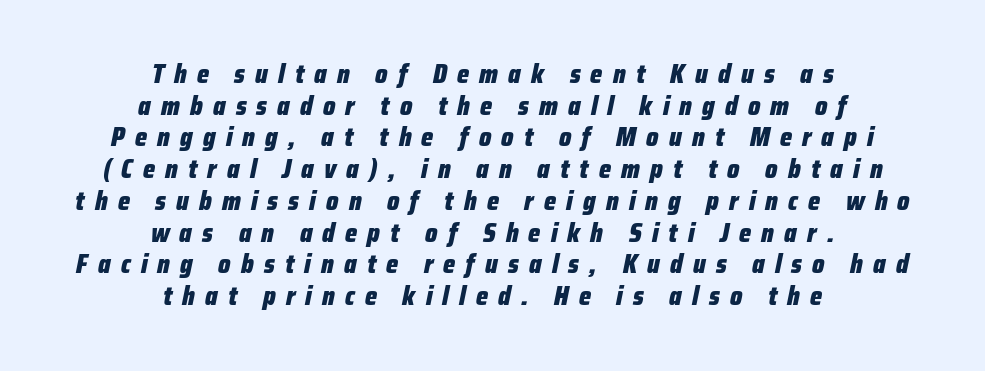
Q: Is the text bold? A: Yes.
Q: Is the text italic (slanted)? A: Yes, it leans right by about 12 degrees.
Q: Is the text underlined? A: No.
Q: How is the paragraph aligned? A: Centered.
Q: Is the spacing between letters normal or unusually wide? A: Unusually wide.
